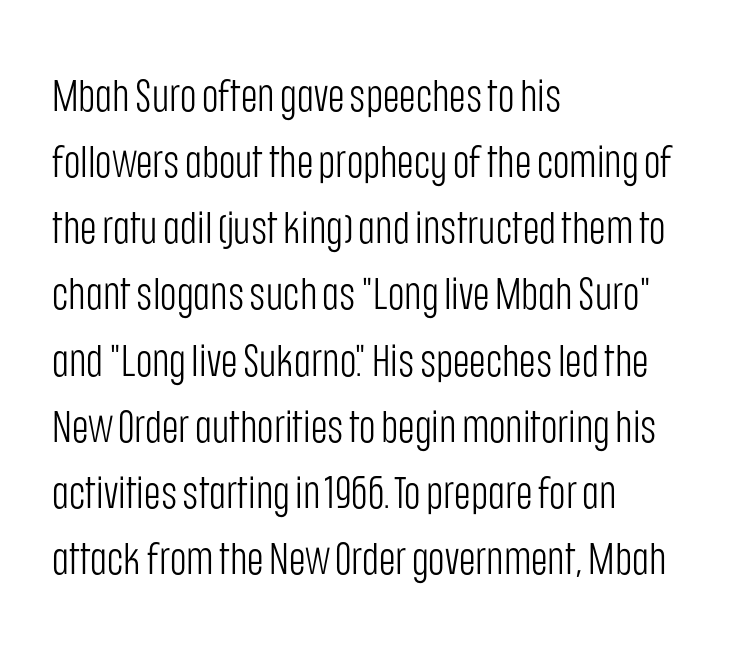
Q: Is the text bold? A: No.
Q: Is the text italic (slanted)? A: No, it is upright.
Q: Is the typeface a serif or a sans-serif typeface? A: Sans-serif.
Q: Is the text underlined? A: No.
Q: How is the paragraph aligned? A: Left-aligned.
Q: Is the spacing between letters normal or unusually wide? A: Normal.
Q: Is the spacing between lines tight, normal or loose? A: Normal.
Q: Width (condensed, normal, or wide)? A: Condensed.
Q: Stroke contrast? A: Low.
Q: x-height? A: Large.
Q: Monospaced? A: No.
